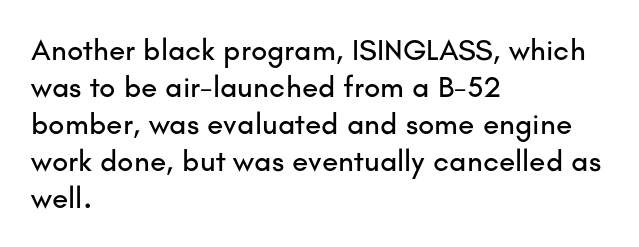
Do the letters lean? They stand straight. Nope, no serifs anywhere on these letters. Do the characters align in a grid? No, the font is proportional. The string is rendered with underlining switched off. Look at the tracking — it's just the regular setting, nothing added. One-word summary of the alignment: left.
